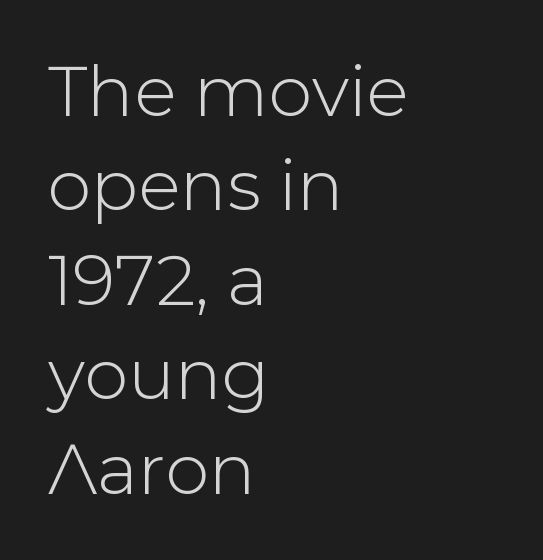
{"serif": "no", "italic": "no", "width": "normal", "stroke_contrast": "low", "x_height": "medium", "monospaced": "no", "underline": "no", "align": "left", "line_spacing": "normal", "line_spacing_ratio": 1.35, "letter_spacing": "normal", "letter_spacing_em": 0.0, "glyph_px": 70}
